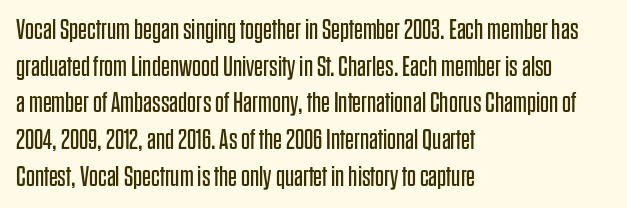
Q: Is the text bold? A: No.
Q: Is the text italic (slanted)? A: No, it is upright.
Q: Is the typeface a serif or a sans-serif typeface? A: Sans-serif.
Q: Is the text underlined? A: No.
Q: How is the paragraph aligned? A: Left-aligned.
Q: Is the spacing between letters normal or unusually wide? A: Normal.
Q: Is the spacing between lines tight, normal or loose? A: Normal.
Q: Width (condensed, normal, or wide)? A: Condensed.
Q: Stroke contrast? A: Low.
Q: x-height? A: Large.
Q: Monospaced? A: No.
